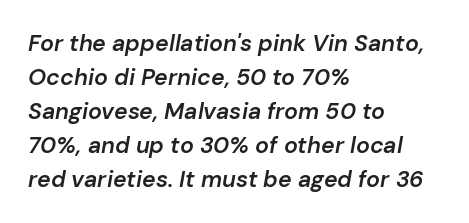
{"italic": "yes", "lean": "right", "slant_degrees": 10, "bold": "semi", "underline": "no", "align": "left", "line_spacing": "normal", "line_spacing_ratio": 1.48, "letter_spacing": "normal", "letter_spacing_em": 0.0, "glyph_px": 23}
